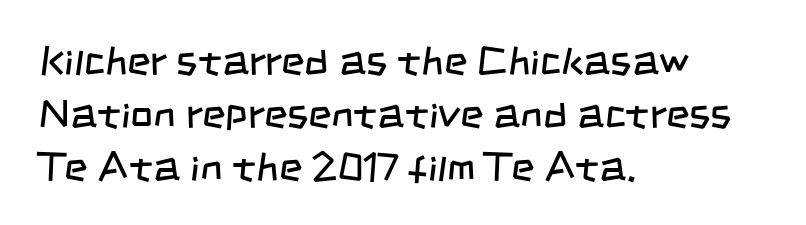
Horizontal bands of white between lines are of average thickness. The glyphs are unaccompanied by any horizontal stroke below them. These lines keep a tight, regular rhythm from letter to letter. Type style note: lacks serifs.
